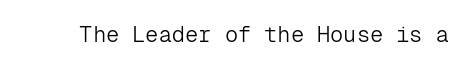
The space directly below the letters is spotless. Quick note: not italic, upright. The line texture is even and compact thanks to regular tracking. These glyphs show unthickened strokes, regular width or finer.
